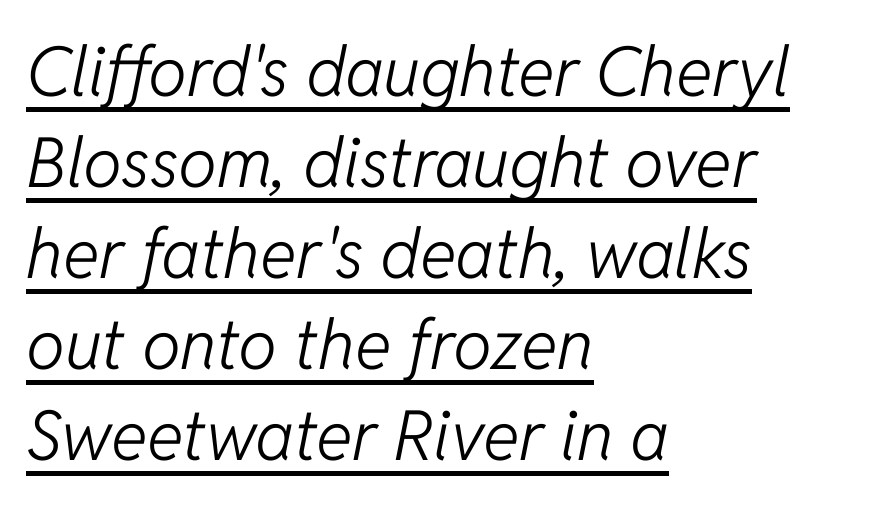
The image shows 69 px light type, italic (leaning right); set left-aligned, normal line spacing (1.32x), normal letter spacing, underlined; low stroke contrast and a medium x-height.
